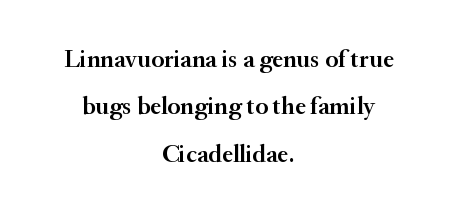
Widely set lines give the paragraph a tall, airy silhouette. The letterforms sit shoulder to shoulder at normal distance. Firm but not heavy-handed strokes: this text is semibold. It's the straight-up-and-down kind of type. Anything drawn beneath the words? Only blank space.
